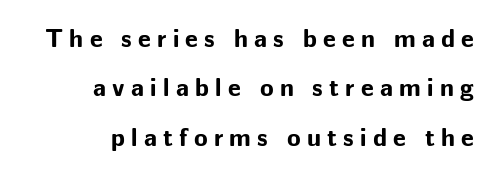
Underline: absent. The lettering stays uniformly vertical, giving the passage a roman look. Students, note that the glyphs here are deliberately spaced far apart. The leading is generous, giving the passage an open texture.
